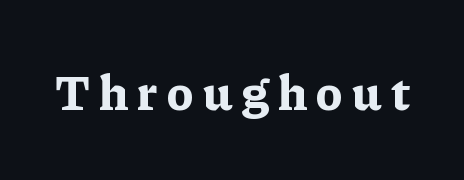
{"serif": "yes", "italic": "no", "bold": "yes", "weight": "bold", "width": "normal", "stroke_contrast": "low", "x_height": "medium", "monospaced": "no", "underline": "no", "glyph_px": 50}
